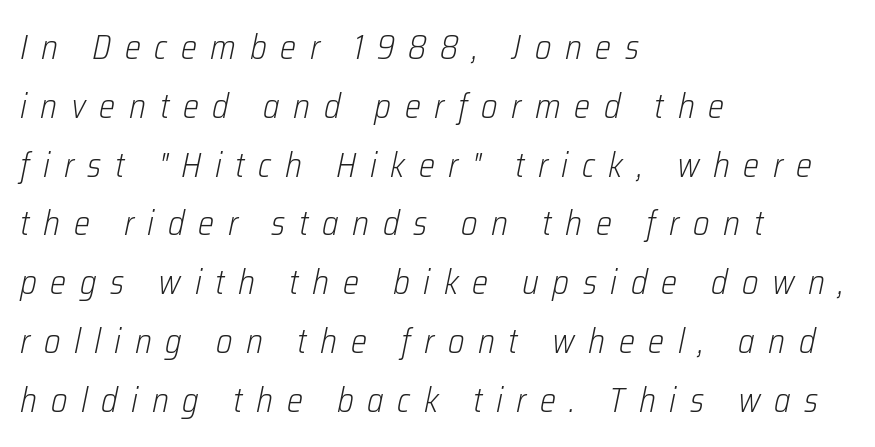
The image shows 34 px light, condensed type, italic (leaning right); set left-aligned, line spacing 1.73x, unusually wide letter spacing (+0.4 em), not underlined; low stroke contrast and a medium x-height.
